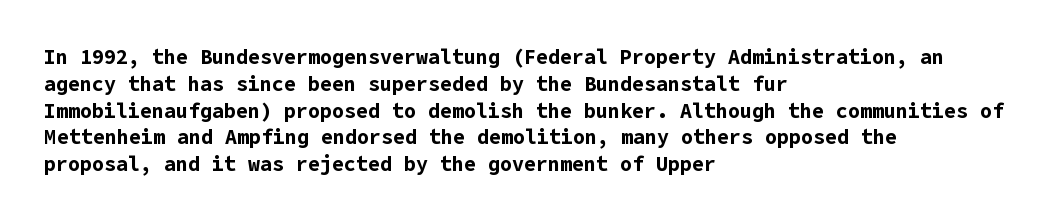
{"italic": "no", "bold": "yes", "underline": "no", "align": "left", "line_spacing": "normal", "line_spacing_ratio": 1.34, "letter_spacing": "normal", "letter_spacing_em": 0.0, "glyph_px": 20}
